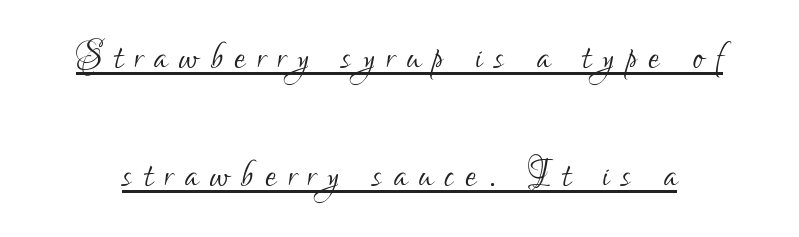
{"serif": "no", "bold": "no", "weight": "light", "width": "condensed", "stroke_contrast": "low", "x_height": "small", "monospaced": "no", "underline": "yes", "line_spacing": "loose", "line_spacing_ratio": 2.41, "letter_spacing": "wide", "letter_spacing_em": 0.24, "glyph_px": 49}
